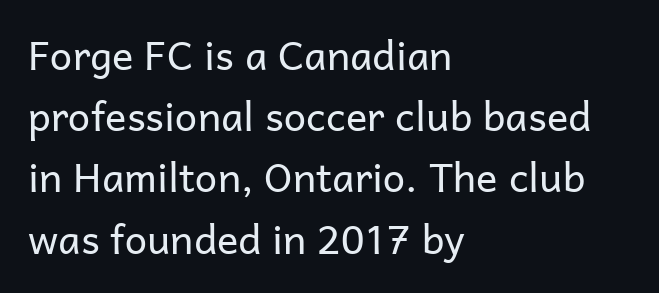
Q: Is the text bold? A: No.
Q: Is the text italic (slanted)? A: No, it is upright.
Q: Is the typeface a serif or a sans-serif typeface? A: Sans-serif.
Q: Is the text underlined? A: No.
Q: How is the paragraph aligned? A: Left-aligned.
Q: Is the spacing between letters normal or unusually wide? A: Normal.
Q: Is the spacing between lines tight, normal or loose? A: Normal.
Q: Width (condensed, normal, or wide)? A: Normal.
Q: Stroke contrast? A: Low.
Q: x-height? A: Medium.
Q: Monospaced? A: No.
